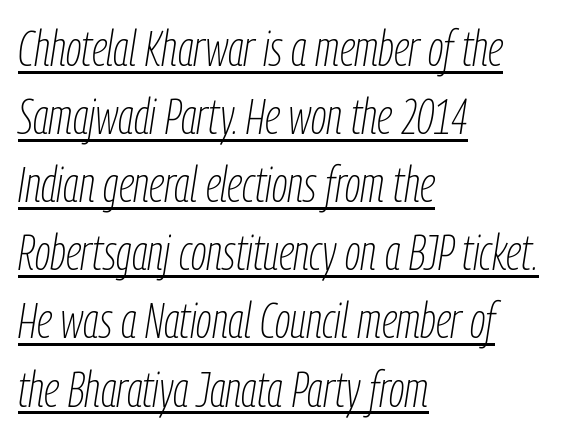
The lettering tilts uniformly, giving the passage an italic look. The paragraph has a hard left edge and a soft right edge. Stroke mass is kept to a normal reading level or below. The string is rendered with underlining switched on.
